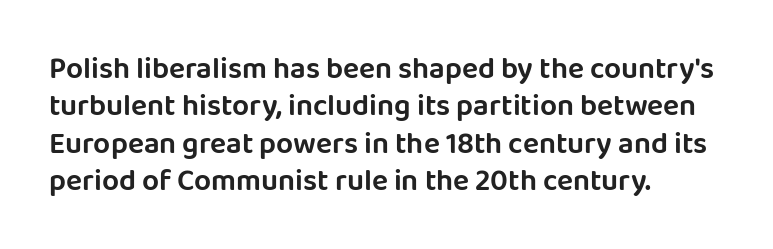
Q: Is the text italic (slanted)? A: No, it is upright.
Q: Is the typeface a serif or a sans-serif typeface? A: Sans-serif.
Q: Is the text underlined? A: No.
Q: How is the paragraph aligned? A: Left-aligned.
Q: Is the spacing between letters normal or unusually wide? A: Normal.
Q: Is the spacing between lines tight, normal or loose? A: Normal.
Q: Width (condensed, normal, or wide)? A: Normal.
Q: Stroke contrast? A: Low.
Q: x-height? A: Large.
Q: Monospaced? A: No.
